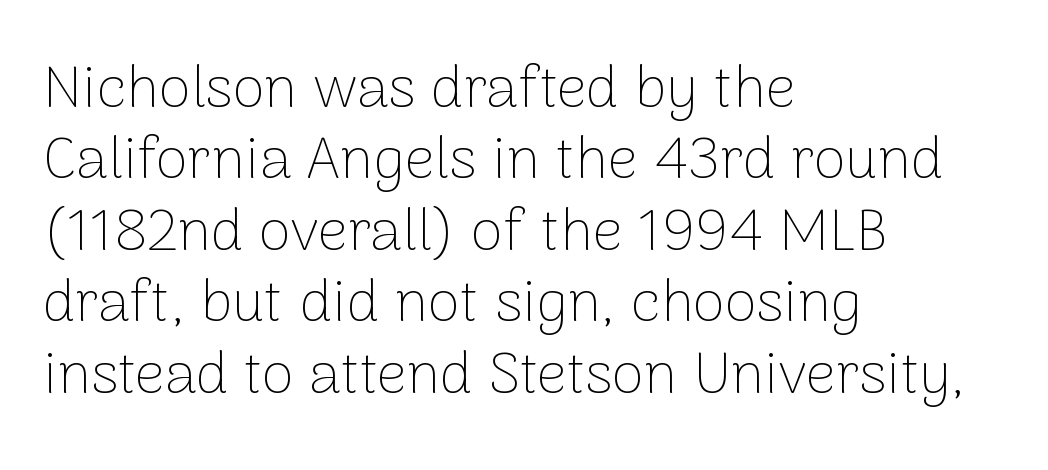
No extra ink here — the face is not bold. Any mark beneath the type? The region is blank. Is this a fixed-width face? No — the glyphs have proportional, varying widths. The font family rendered here belongs to the sans-serif group. Italic? Not at all — the glyphs are vertical.
